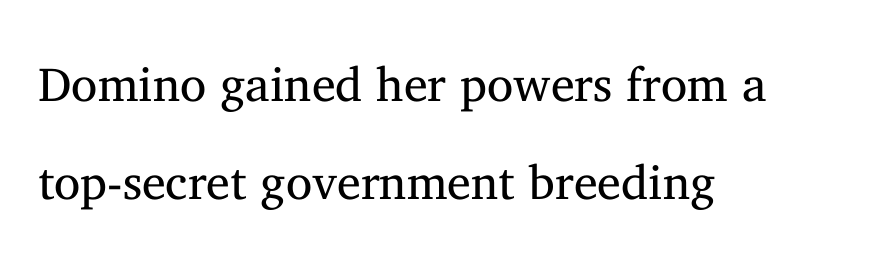
Q: Is the text bold? A: No.
Q: Is the text italic (slanted)? A: No, it is upright.
Q: Is the typeface a serif or a sans-serif typeface? A: Serif.
Q: Is the text underlined? A: No.
Q: How is the paragraph aligned? A: Left-aligned.
Q: Is the spacing between letters normal or unusually wide? A: Normal.
Q: Is the spacing between lines tight, normal or loose? A: Loose.
Q: Width (condensed, normal, or wide)? A: Normal.
Q: Stroke contrast? A: Medium.
Q: x-height? A: Medium.
Q: Monospaced? A: No.
